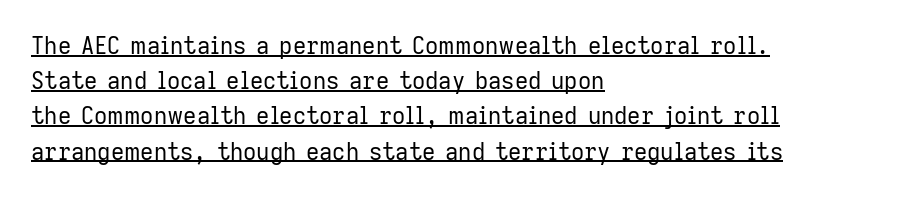
Q: Is the text bold? A: No.
Q: Is the text italic (slanted)? A: No, it is upright.
Q: Is the text underlined? A: Yes.
Q: How is the paragraph aligned? A: Left-aligned.
Q: Is the spacing between letters normal or unusually wide? A: Normal.
Q: Is the spacing between lines tight, normal or loose? A: Normal.
